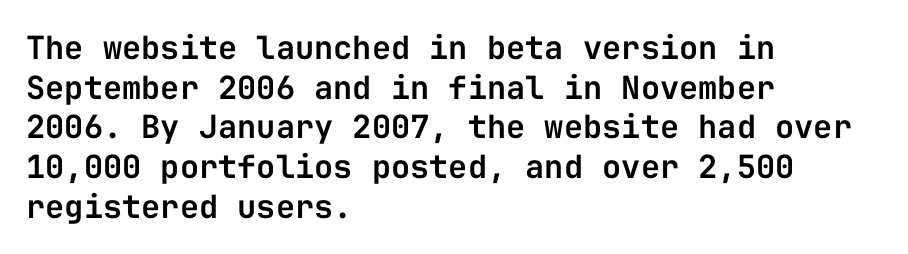
{"serif": "no", "italic": "no", "width": "normal", "stroke_contrast": "low", "x_height": "medium", "monospaced": "yes", "underline": "no", "align": "left", "line_spacing_ratio": 1.24, "letter_spacing": "normal", "letter_spacing_em": 0.0, "glyph_px": 32}
